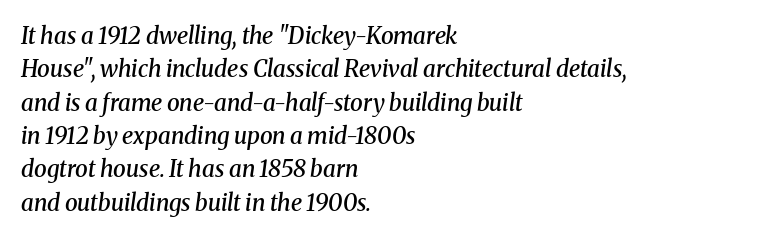
Q: Is the text bold? A: Semi-bold.
Q: Is the text italic (slanted)? A: Yes, it leans right by about 8 degrees.
Q: Is the text underlined? A: No.
Q: How is the paragraph aligned? A: Left-aligned.
Q: Is the spacing between letters normal or unusually wide? A: Normal.
Q: Is the spacing between lines tight, normal or loose? A: Normal.
